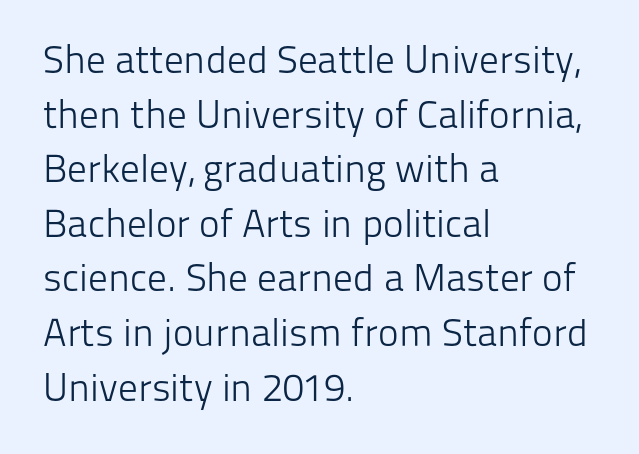
Q: Is the text bold? A: No.
Q: Is the text italic (slanted)? A: No, it is upright.
Q: Is the typeface a serif or a sans-serif typeface? A: Sans-serif.
Q: Is the text underlined? A: No.
Q: How is the paragraph aligned? A: Left-aligned.
Q: Is the spacing between letters normal or unusually wide? A: Normal.
Q: Is the spacing between lines tight, normal or loose? A: Normal.
Q: Width (condensed, normal, or wide)? A: Normal.
Q: Stroke contrast? A: Low.
Q: x-height? A: Medium.
Q: Monospaced? A: No.
